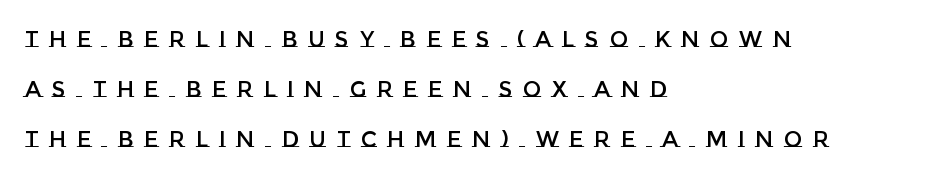
{"italic": "no", "underline": "no", "align": "left", "line_spacing": "loose", "line_spacing_ratio": 2.28, "letter_spacing": "wide", "letter_spacing_em": 0.48, "glyph_px": 22}
